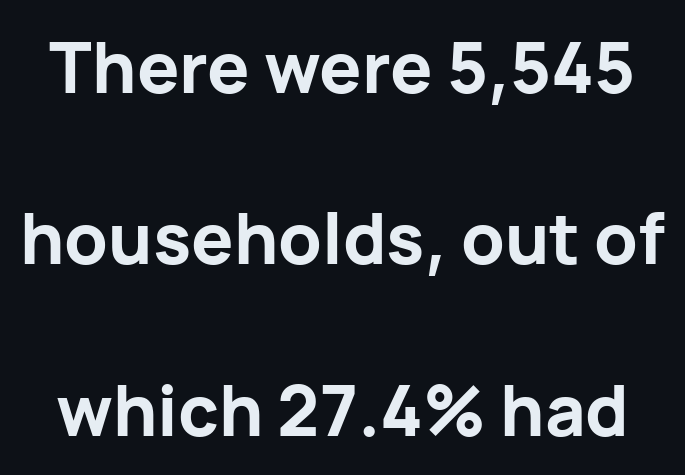
Q: Is the text bold? A: Yes.
Q: Is the text italic (slanted)? A: No, it is upright.
Q: Is the typeface a serif or a sans-serif typeface? A: Sans-serif.
Q: Is the text underlined? A: No.
Q: Is the spacing between letters normal or unusually wide? A: Normal.
Q: Is the spacing between lines tight, normal or loose? A: Loose.
Q: Width (condensed, normal, or wide)? A: Normal.
Q: Stroke contrast? A: Low.
Q: x-height? A: Medium.
Q: Monospaced? A: No.
